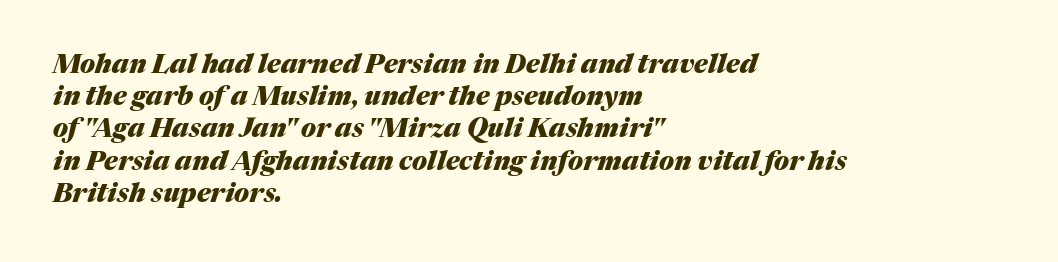
Q: Is the text bold? A: Yes.
Q: Is the text italic (slanted)? A: Yes, it leans right by about 17 degrees.
Q: Is the text underlined? A: No.
Q: How is the paragraph aligned? A: Left-aligned.
Q: Is the spacing between letters normal or unusually wide? A: Normal.
